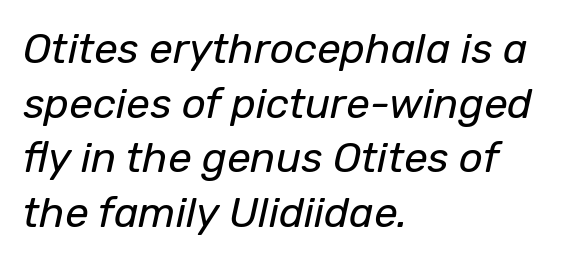
Q: Is the text bold? A: No.
Q: Is the text italic (slanted)? A: Yes, it leans right by about 12 degrees.
Q: Is the text underlined? A: No.
Q: How is the paragraph aligned? A: Left-aligned.
Q: Is the spacing between letters normal or unusually wide? A: Normal.
Q: Is the spacing between lines tight, normal or loose? A: Normal.
Q: Width (condensed, normal, or wide)? A: Normal.
Q: Stroke contrast? A: Low.
Q: x-height? A: Medium.
Q: Monospaced? A: No.
